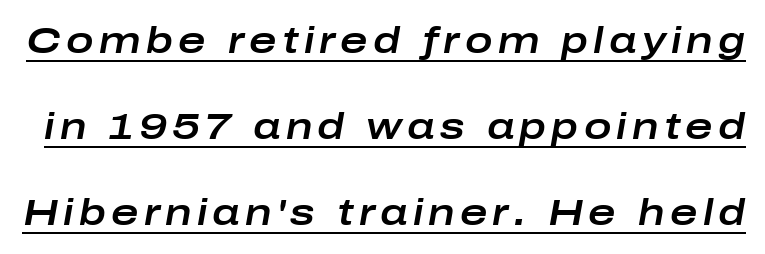
The text carries the slant typical of an italic or oblique font. Quick note: interline space is abundant. The face used here appears with an underline applied. Looks like regular typesetting: each glyph gets only the width it needs.
